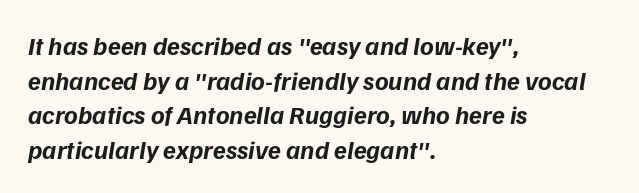
The image shows 26 px bold type; set left-aligned, normal line spacing (1.33x), normal letter spacing, not underlined.
